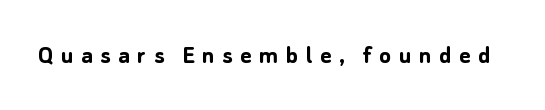
The image shows 27 px bold type, upright; set unusually wide letter spacing (+0.28 em), not underlined.
